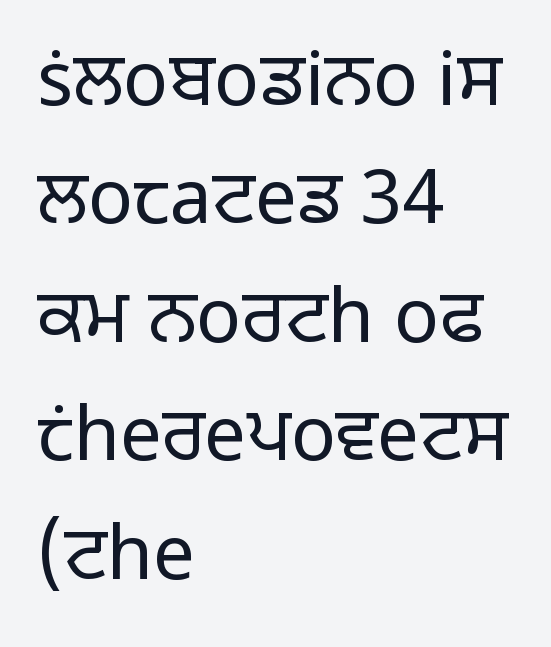
{"serif": "no", "italic": "no", "bold": "no", "weight": "light", "width": "normal", "stroke_contrast": "low", "x_height": "medium", "monospaced": "no", "underline": "no", "align": "left", "line_spacing": "normal", "line_spacing_ratio": 1.58, "letter_spacing": "normal", "letter_spacing_em": 0.0, "glyph_px": 75}
